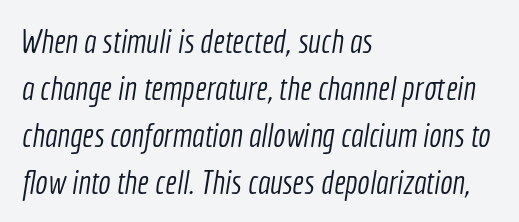
The image shows 33 px light, condensed sans-serif type; set left-aligned, normal line spacing (1.42x), normal letter spacing, not underlined; a medium x-height.
